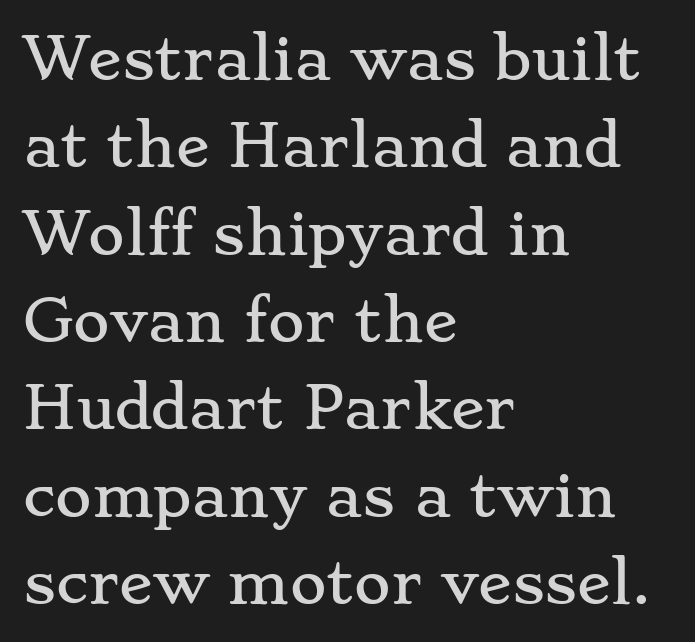
The image shows 56 px wide serif type, upright; set left-aligned, normal line spacing (1.56x), normal letter spacing, not underlined; low stroke contrast and a small x-height.
